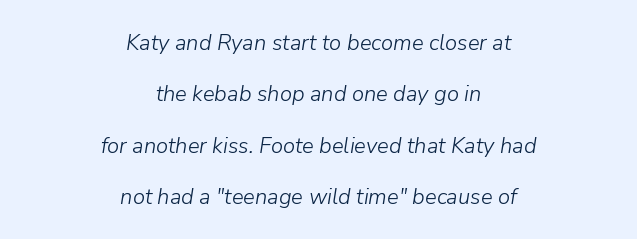
Characters follow at the spacing the type designer built in. Counters stay open thanks to moderate or lighter strokes. Looking at the ascenders, they clearly lean. The space between consecutive lines is lavish.
